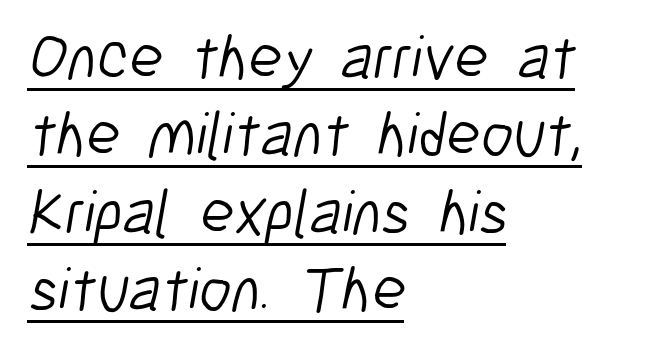
Q: Is the text bold? A: No.
Q: Is the typeface a serif or a sans-serif typeface? A: Sans-serif.
Q: Is the text underlined? A: Yes.
Q: How is the paragraph aligned? A: Left-aligned.
Q: Is the spacing between letters normal or unusually wide? A: Normal.
Q: Width (condensed, normal, or wide)? A: Condensed.
Q: Stroke contrast? A: Low.
Q: x-height? A: Medium.
Q: Monospaced? A: No.
